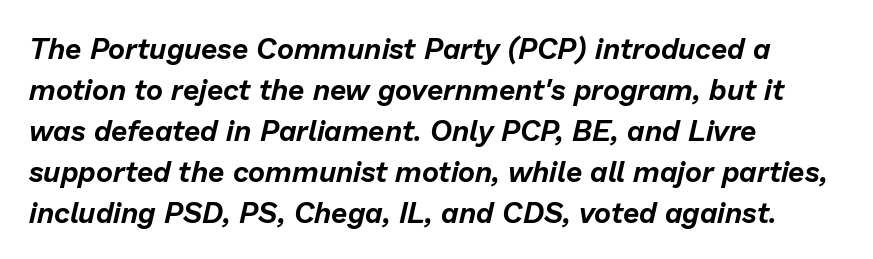
If you drew a line through each stem, it would be angled. This sample has the flowing, uneven cadence of proportional lettering. There is no visible air inserted between adjacent glyphs. Anything drawn beneath the words? Only blank space. Horizontal bands of white between lines are of average thickness. A student would call this left alignment; a typographer would say flush left, rag right.
